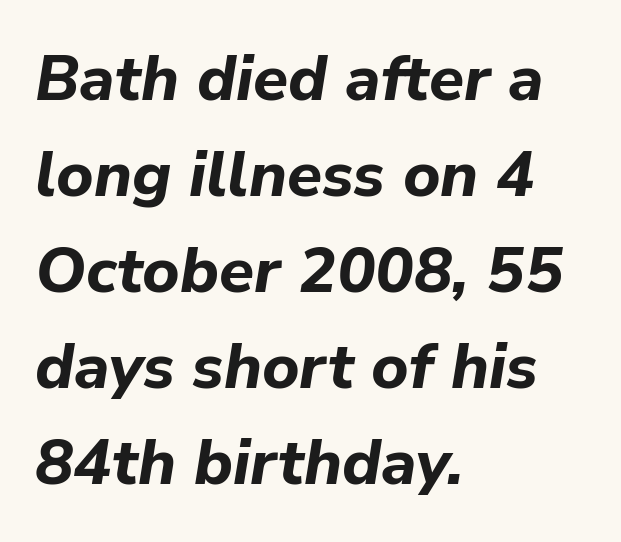
The letterforms sit shoulder to shoulder at normal distance. Do the characters align in a grid? No, the font is proportional. A bare baseline throughout the passage. Tall strokes in this sample are angled rather than plumb. Strokes here are thick enough to call this a true bold. Compared with a centered layout, this one pins lines to the left instead.
